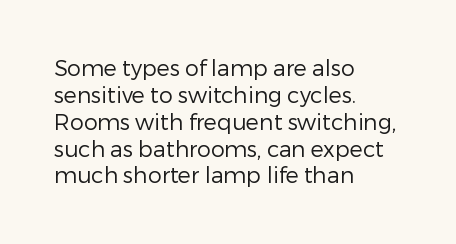
{"italic": "no", "bold": "no", "underline": "no", "align": "left", "line_spacing_ratio": 1.22, "letter_spacing": "normal", "letter_spacing_em": 0.0, "glyph_px": 22}
